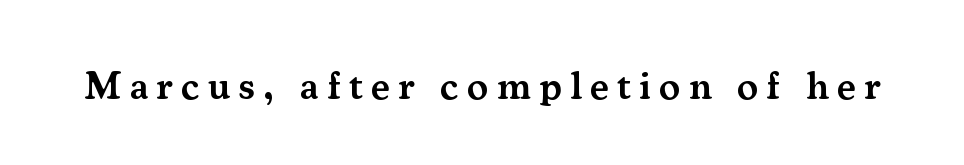
Q: Is the text bold? A: Semi-bold.
Q: Is the text italic (slanted)? A: No, it is upright.
Q: Is the typeface a serif or a sans-serif typeface? A: Serif.
Q: Is the text underlined? A: No.
Q: Is the spacing between letters normal or unusually wide? A: Unusually wide.
Q: Width (condensed, normal, or wide)? A: Normal.
Q: Stroke contrast? A: Medium.
Q: x-height? A: Small.
Q: Monospaced? A: No.
